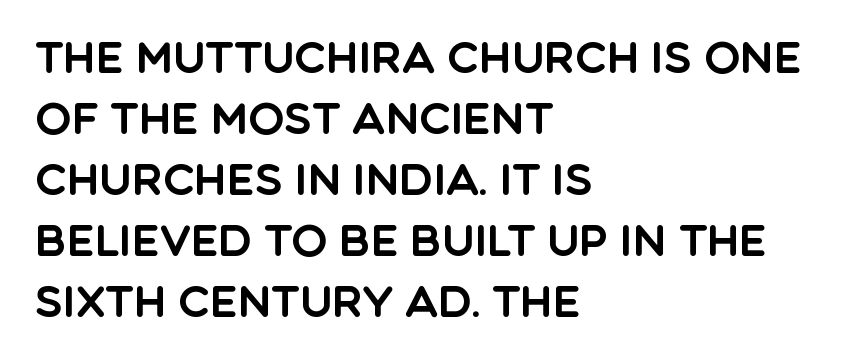
The image shows 43 px sans-serif type, upright; set left-aligned, normal line spacing (1.42x), normal letter spacing, not underlined; a large x-height.
